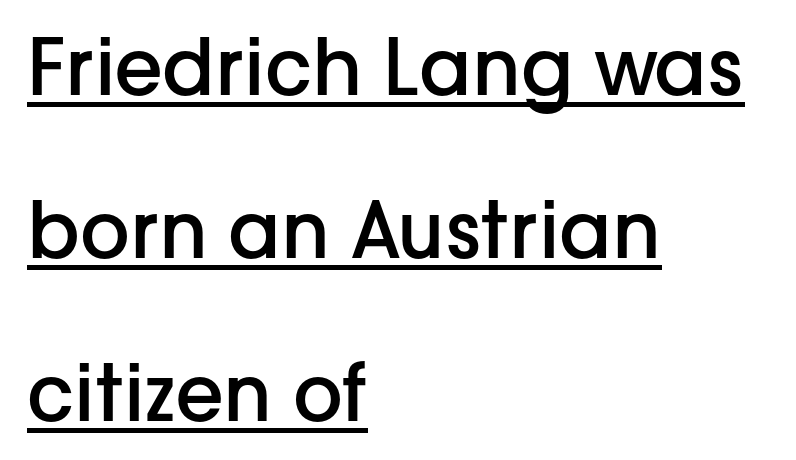
{"serif": "no", "italic": "no", "bold": "semi", "weight": "semibold", "width": "normal", "stroke_contrast": "low", "x_height": "medium", "monospaced": "no", "underline": "yes", "align": "left", "line_spacing": "loose", "line_spacing_ratio": 2.09, "letter_spacing": "normal", "letter_spacing_em": 0.0, "glyph_px": 78}
